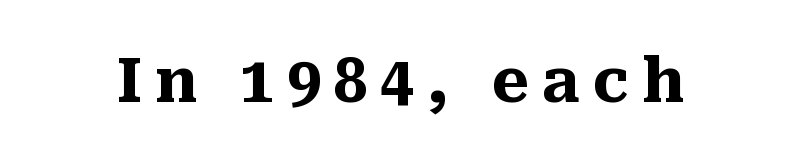
{"serif": "yes", "italic": "no", "bold": "yes", "weight": "heavy", "width": "normal", "stroke_contrast": "medium", "x_height": "medium", "monospaced": "no", "underline": "no", "letter_spacing": "wide", "letter_spacing_em": 0.21, "glyph_px": 61}
